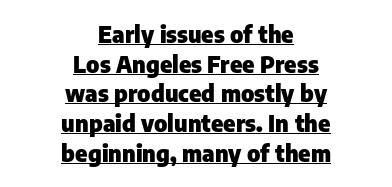
Is there any slant? The stems are plumb. What stands out about the letter spacing? Nothing — it is the standard amount. Rows of type keep a routine distance in the vertical direction. A typographer would call this underscored text. Typesetter's note: full bold, strokes at maximum text heaviness.
